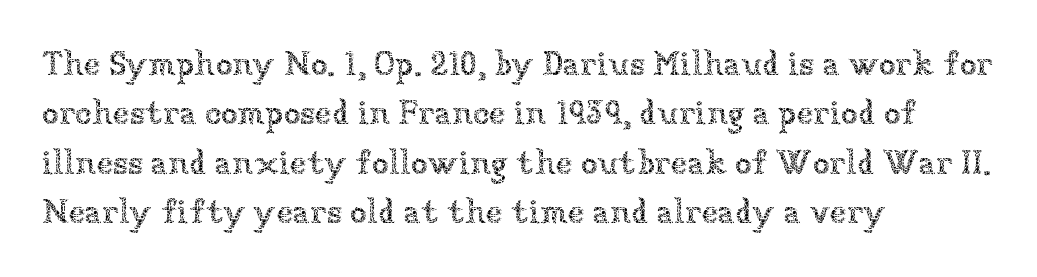
Q: Is the text bold? A: No.
Q: Is the text italic (slanted)? A: No, it is upright.
Q: Is the text underlined? A: No.
Q: How is the paragraph aligned? A: Left-aligned.
Q: Is the spacing between letters normal or unusually wide? A: Normal.
Q: Is the spacing between lines tight, normal or loose? A: Normal.
Q: Width (condensed, normal, or wide)? A: Normal.
Q: Stroke contrast? A: Low.
Q: x-height? A: Medium.
Q: Monospaced? A: No.
